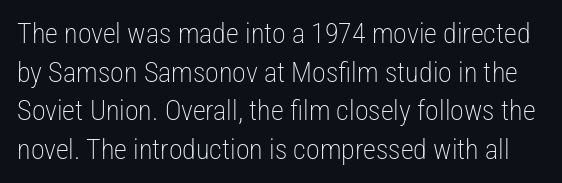
The image shows 28 px light, condensed sans-serif type, upright; set normal line spacing (1.38x), normal letter spacing, not underlined; low stroke contrast and a medium x-height.
